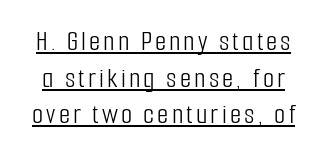
The font sits on the lighter half of the weight spectrum, regular included. A sans-serif font was chosen for this passage. This sample keeps an unexceptional amount of space between lines. The typesetter has applied underlining to the passage shown.
